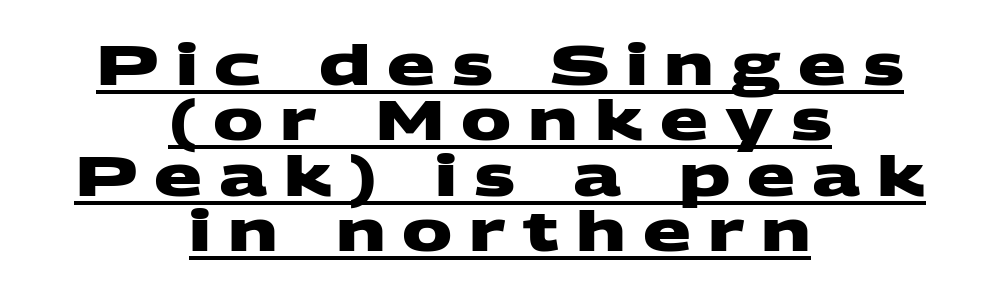
Q: Is the text bold? A: Yes.
Q: Is the typeface a serif or a sans-serif typeface? A: Sans-serif.
Q: Is the text underlined? A: Yes.
Q: How is the paragraph aligned? A: Centered.
Q: Is the spacing between letters normal or unusually wide? A: Unusually wide.
Q: Is the spacing between lines tight, normal or loose? A: Tight.
Q: Width (condensed, normal, or wide)? A: Wide.
Q: Stroke contrast? A: Medium.
Q: x-height? A: Large.
Q: Monospaced? A: No.
